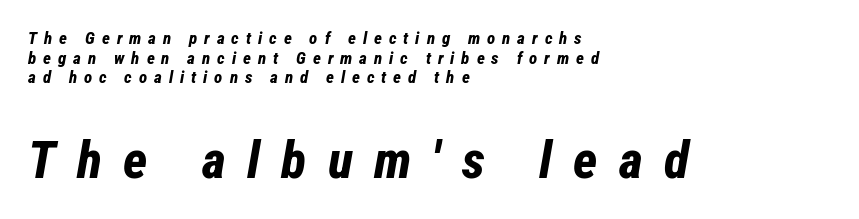
{"italic": "yes", "lean": "right", "slant_degrees": 12, "bold": "yes", "weight": "bold", "width": "condensed", "stroke_contrast": "low", "x_height": "medium", "monospaced": "no", "underline": "no", "align": "left", "line_spacing_ratio": 1.16, "letter_spacing": "wide", "letter_spacing_em": 0.41, "larger_block": "second", "size_ratio": 3.06, "glyph_px": 52}
